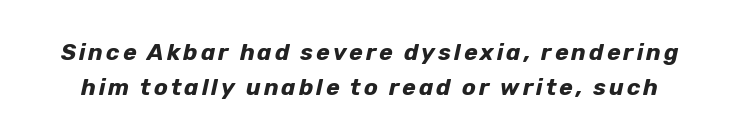
The image shows 23 px bold type, italic (leaning right); set normal line spacing (1.52x), not underlined.
